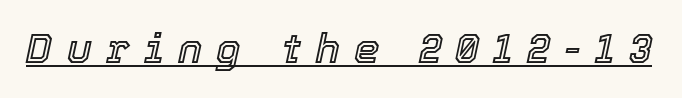
The image shows 41 px text type, italic (leaning right); set unusually wide letter spacing (+0.35 em), underlined; a medium x-height.
